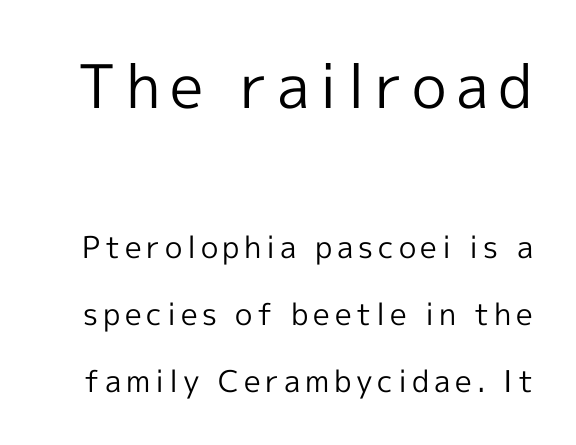
{"serif": "no", "italic": "no", "bold": "no", "weight": "regular", "width": "normal", "x_height": "medium", "monospaced": "no", "underline": "no", "line_spacing": "loose", "line_spacing_ratio": 2.23, "larger_block": "first", "size_ratio": 2.0, "glyph_px": 60}
